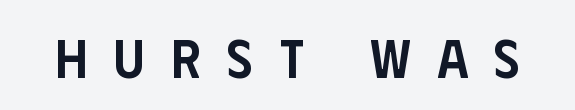
Q: Is the text bold? A: Semi-bold.
Q: Is the text italic (slanted)? A: No, it is upright.
Q: Is the typeface a serif or a sans-serif typeface? A: Sans-serif.
Q: Is the text underlined? A: No.
Q: Is the spacing between letters normal or unusually wide? A: Unusually wide.
Q: Width (condensed, normal, or wide)? A: Condensed.
Q: Stroke contrast? A: Low.
Q: x-height? A: Large.
Q: Monospaced? A: No.
